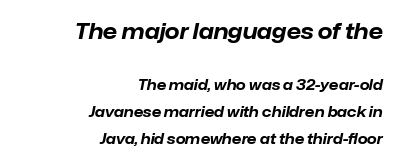
The image shows 21 px bold type, italic (leaning right); set right-aligned, loose line spacing (1.94x), normal letter spacing, not underlined; the first (top) block is 1.5x larger.
